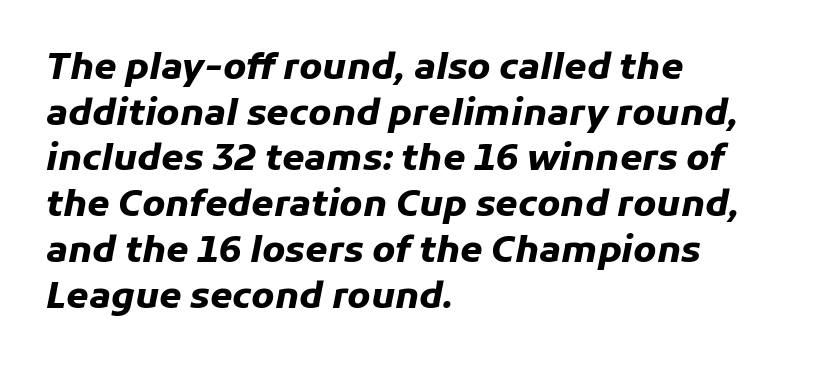
Q: Is the text bold? A: Yes.
Q: Is the text italic (slanted)? A: Yes, it leans right by about 11 degrees.
Q: Is the text underlined? A: No.
Q: How is the paragraph aligned? A: Left-aligned.
Q: Is the spacing between letters normal or unusually wide? A: Normal.
Q: Is the spacing between lines tight, normal or loose? A: Normal.
Q: Width (condensed, normal, or wide)? A: Normal.
Q: Stroke contrast? A: Low.
Q: x-height? A: Medium.
Q: Monospaced? A: No.
